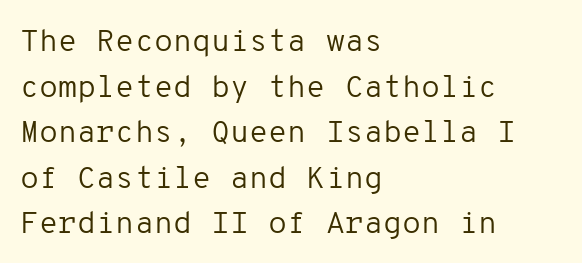
{"serif": "no", "italic": "no", "bold": "no", "weight": "regular", "width": "normal", "stroke_contrast": "low", "x_height": "medium", "monospaced": "yes", "underline": "no", "align": "left", "line_spacing": "normal", "line_spacing_ratio": 1.47, "letter_spacing": "normal", "letter_spacing_em": 0.0, "glyph_px": 31}
